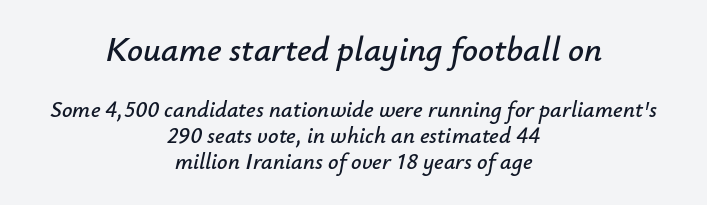
The image shows 35 px text type, italic (leaning right); set centered, tight line spacing (1.12x), normal letter spacing, not underlined; the first (top) block is 1.52x larger; low stroke contrast and a small x-height.
